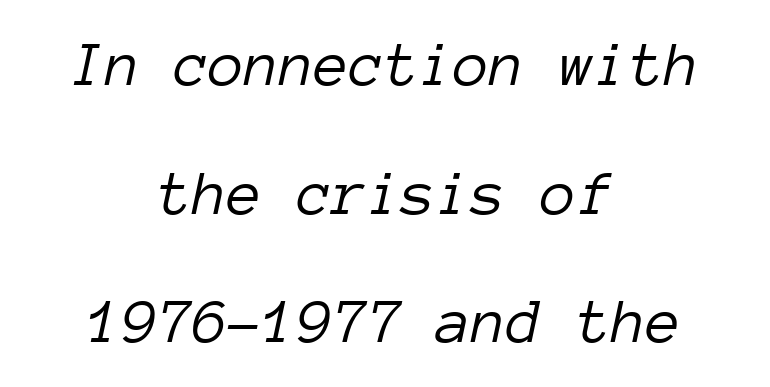
The lines are quadded center. Has an underline been added? It has not. No heavy texture on the line: the type isn't bold. These lines were composed using italics. Each letter, wide or thin by design, is forced into the same width here. Regarding leading, the lines here are spaced well apart.
